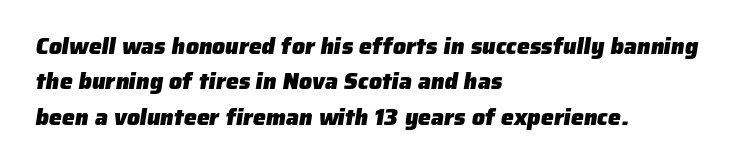
Short note: letters normally spaced. The passage shown is not underscored anywhere. You'd pick this weight for a headline — it's a proper bold. Regular leading.
